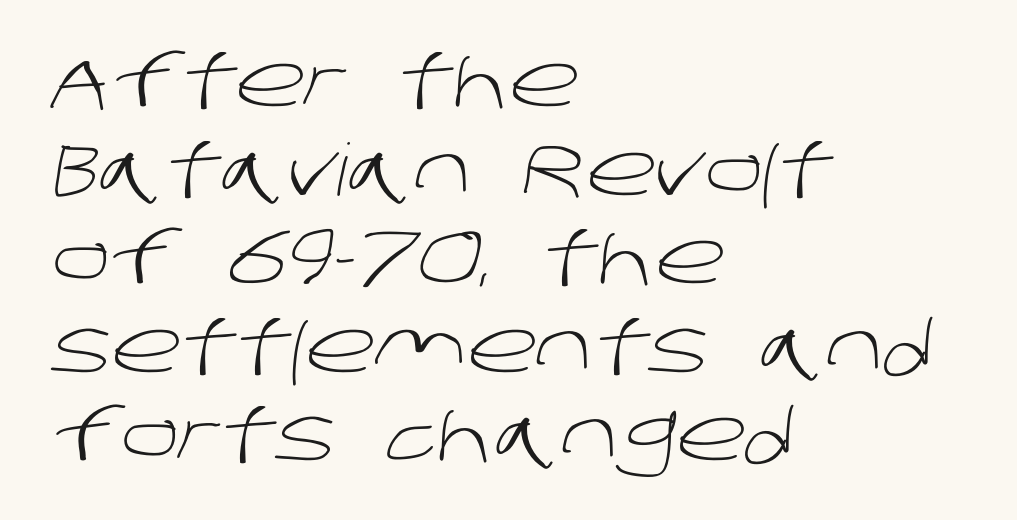
The image shows 72 px light sans-serif type; set left-aligned, line spacing 1.23x, normal letter spacing, not underlined; low stroke contrast and a large x-height.
